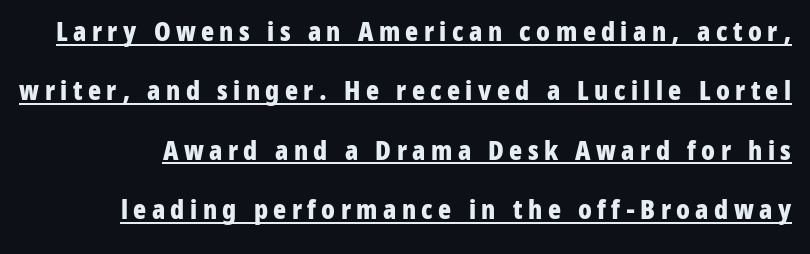
Looks like someone drew a line under every word here. Bold? Absolutely — the strokes are thick and heavy. Tracking here is generous; glyphs stand well apart from one another. The font's upright variant was chosen for this text. Regarding leading, the lines here are spaced well apart.
